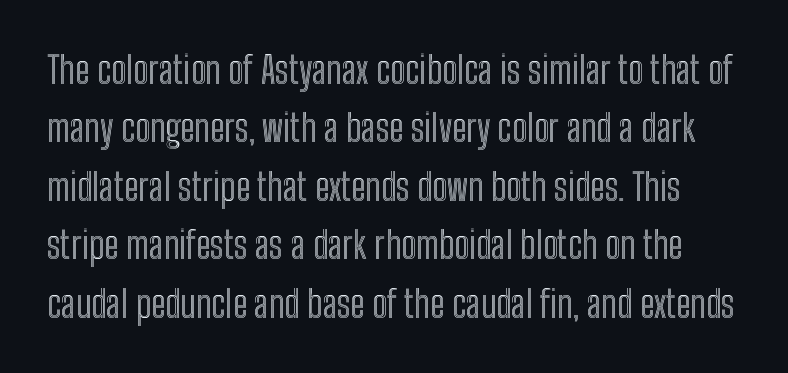
The image shows 37 px condensed type, upright; set normal line spacing (1.58x), normal letter spacing, not underlined; a medium x-height.
